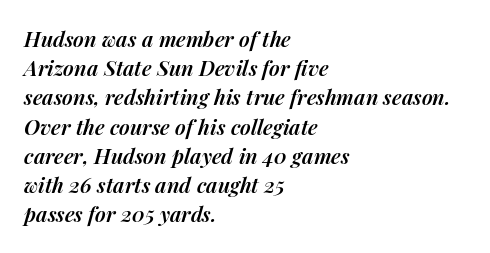
The type is set solid horizontally, with unmodified tracking. You can tell it's italic because the verticals aren't actually vertical. Horizontal bands of white between lines are of average thickness. One-word summary of the alignment: left. The passage shown is not underscored anywhere.
